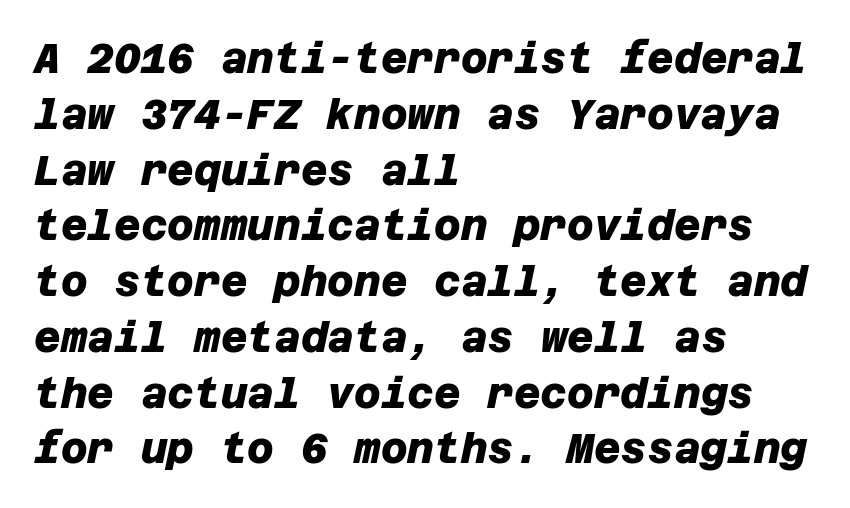
Honestly, there is no underline to notice here at all. The typesetter chose a ragged-right arrangement here. One glance says typical: line gaps are just what's usual. Students, note that the glyphs here touch the page at normal intervals. Does the weight exceed regular? Yes, all the way to bold.
